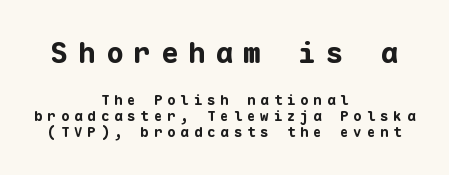
The image shows 29 px bold sans-serif type, upright, monospaced; set centered, tight line spacing (1.15x), unusually wide letter spacing (+0.35 em), not underlined; the first (top) block is 2.07x larger; low stroke contrast and a medium x-height.
